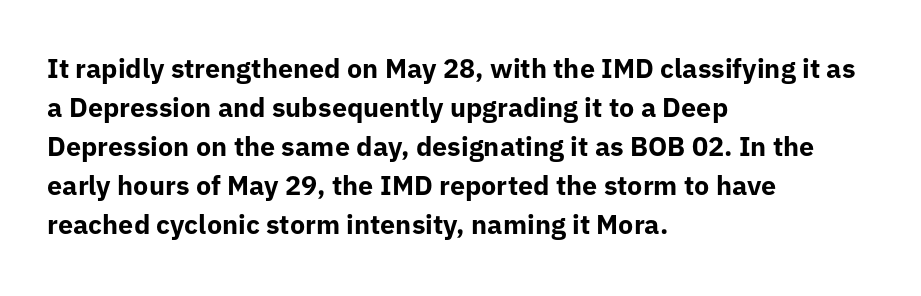
The image shows 27 px bold type, upright; set left-aligned, normal line spacing (1.44x), normal letter spacing, not underlined.
